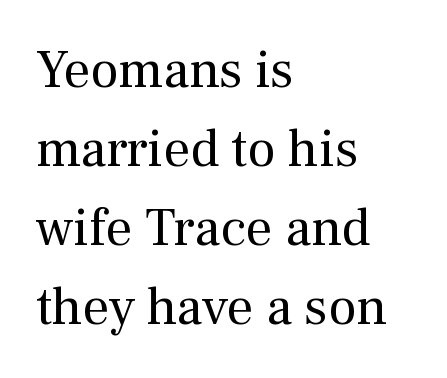
Q: Is the text bold? A: No.
Q: Is the text italic (slanted)? A: No, it is upright.
Q: Is the typeface a serif or a sans-serif typeface? A: Serif.
Q: Is the text underlined? A: No.
Q: How is the paragraph aligned? A: Left-aligned.
Q: Is the spacing between letters normal or unusually wide? A: Normal.
Q: Is the spacing between lines tight, normal or loose? A: Normal.
Q: Width (condensed, normal, or wide)? A: Normal.
Q: Stroke contrast? A: Medium.
Q: x-height? A: Medium.
Q: Monospaced? A: No.
